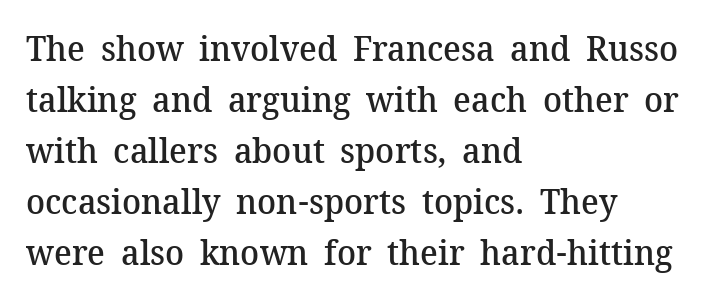
A fair bit of extra ink — the face is semibold, not bold. What stands out about the letter spacing? Nothing — it is the standard amount. The rows are spaced the way most documents space them. This rendering features lettering with no underline. Notice how the passage keeps a crisp vertical edge on the left only.
